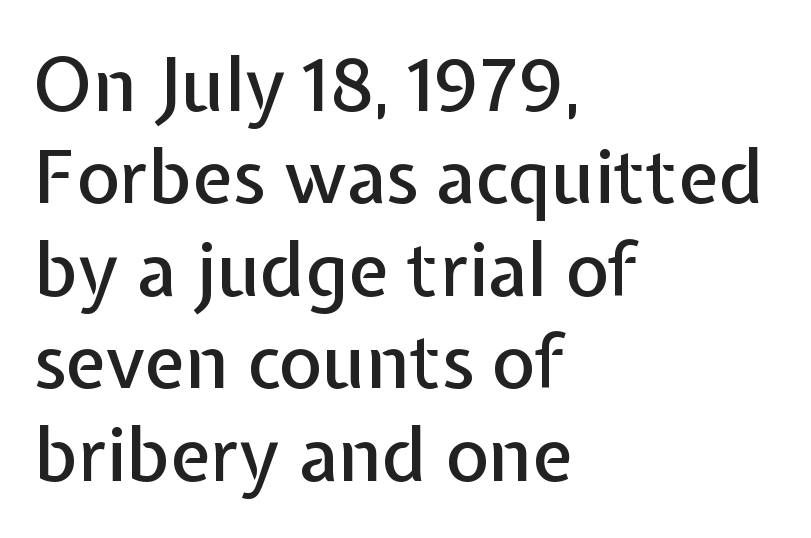
Look at the bottom of the vertical strokes: they stop flat, with no serifs. No extra tracking has been applied to these lines. Posture: straight, roman, zero tilt. The rendering uses natural spacing where letterforms have individual widths. A classic flush-left, rag-right setting is used for this passage. Lines of text with bare space underneath.
